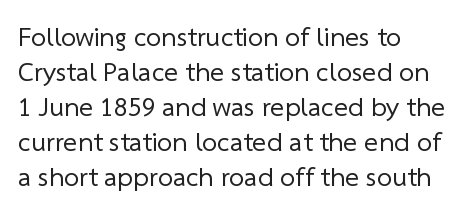
Q: Is the text bold? A: No.
Q: Is the text underlined? A: No.
Q: How is the paragraph aligned? A: Left-aligned.
Q: Is the spacing between letters normal or unusually wide? A: Normal.
Q: Is the spacing between lines tight, normal or loose? A: Normal.
